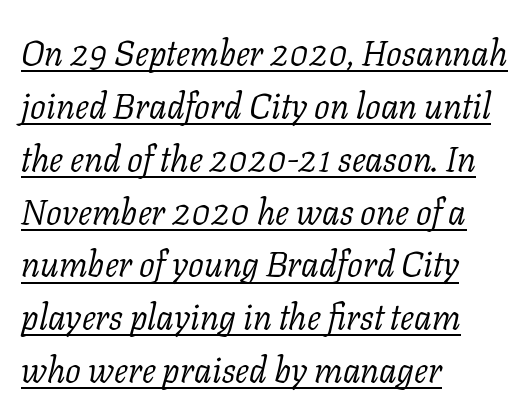
The image shows 35 px light serif type, italic (leaning right); set left-aligned, normal line spacing (1.51x), normal letter spacing, underlined; low stroke contrast and a medium x-height.
